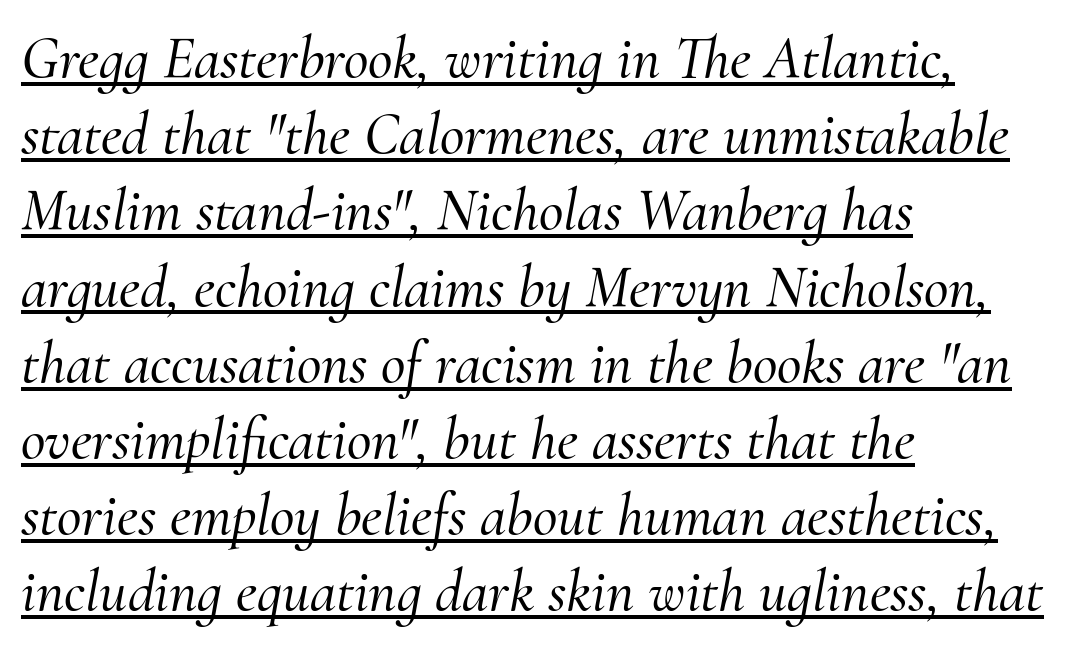
Q: Is the text italic (slanted)? A: Yes, it leans right by about 10 degrees.
Q: Is the typeface a serif or a sans-serif typeface? A: Serif.
Q: Is the text underlined? A: Yes.
Q: How is the paragraph aligned? A: Left-aligned.
Q: Is the spacing between letters normal or unusually wide? A: Normal.
Q: Is the spacing between lines tight, normal or loose? A: Normal.
Q: Width (condensed, normal, or wide)? A: Normal.
Q: Stroke contrast? A: Medium.
Q: x-height? A: Small.
Q: Monospaced? A: No.
